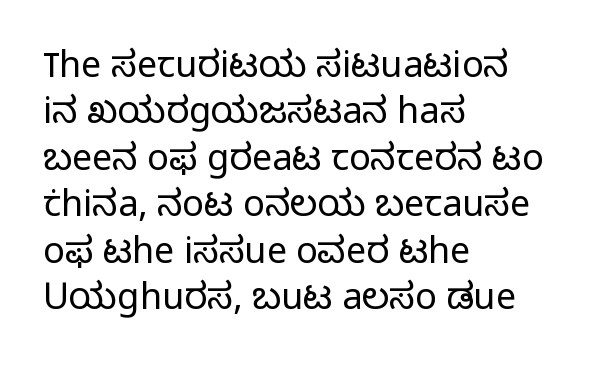
Honestly, the letter spacing is just normal — you wouldn't notice it. The characters are drawn with everyday or finer stroke widths. The line-height multiplier appears to be the usual default. Plain, unruled lines of type. Varying glyph widths throughout — classic text-font behaviour.
